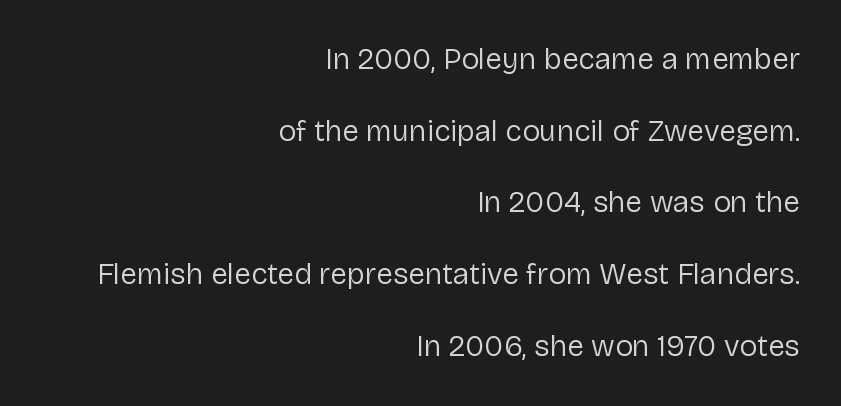
{"serif": "no", "italic": "no", "bold": "no", "weight": "regular", "width": "normal", "stroke_contrast": "low", "x_height": "medium", "monospaced": "no", "underline": "no", "align": "right", "line_spacing": "loose", "line_spacing_ratio": 2.39, "letter_spacing": "normal", "letter_spacing_em": 0.0, "glyph_px": 30}
